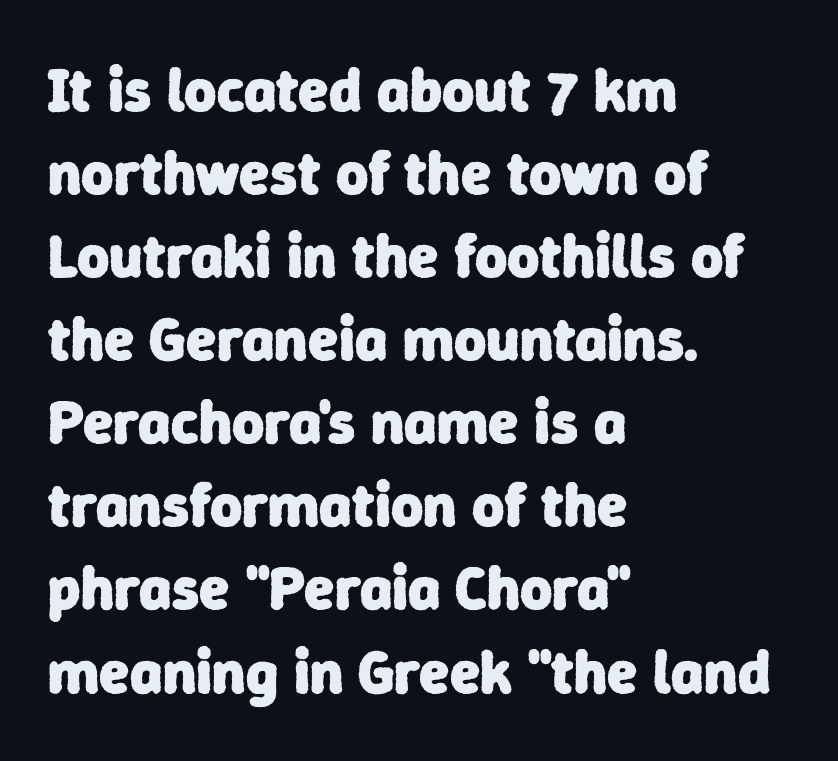
{"serif": "no", "bold": "yes", "weight": "heavy", "width": "normal", "stroke_contrast": "low", "x_height": "medium", "monospaced": "no", "underline": "no", "align": "left", "line_spacing": "normal", "line_spacing_ratio": 1.34, "letter_spacing": "normal", "letter_spacing_em": 0.0, "glyph_px": 62}
